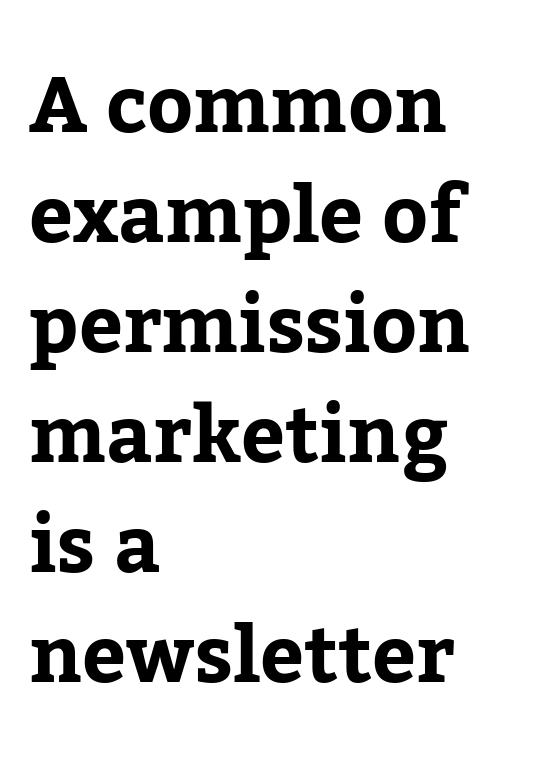
The image shows 78 px serif type, upright; set left-aligned, normal line spacing (1.41x), normal letter spacing, not underlined; low stroke contrast and a medium x-height.
